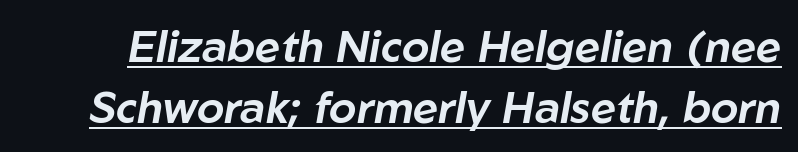
Q: Is the text italic (slanted)? A: Yes, it leans right by about 10 degrees.
Q: Is the text underlined? A: Yes.
Q: Is the spacing between letters normal or unusually wide? A: Normal.
Q: Is the spacing between lines tight, normal or loose? A: Normal.
Q: Width (condensed, normal, or wide)? A: Normal.
Q: Stroke contrast? A: Low.
Q: x-height? A: Medium.
Q: Monospaced? A: No.
